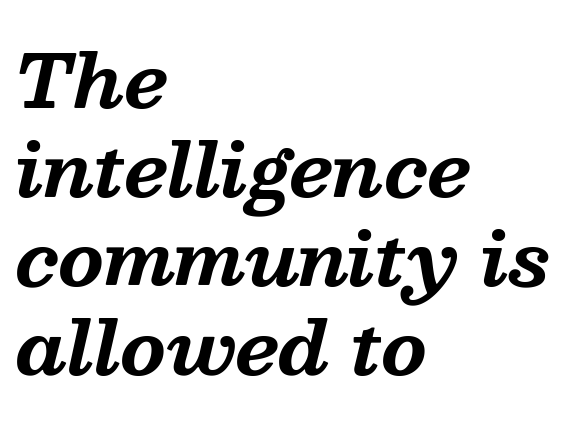
{"serif": "yes", "italic": "yes", "lean": "right", "slant_degrees": 13, "bold": "yes", "weight": "bold", "width": "normal", "stroke_contrast": "medium", "x_height": "medium", "monospaced": "no", "underline": "no", "align": "left", "line_spacing_ratio": 1.22, "letter_spacing": "normal", "letter_spacing_em": 0.0, "glyph_px": 73}
